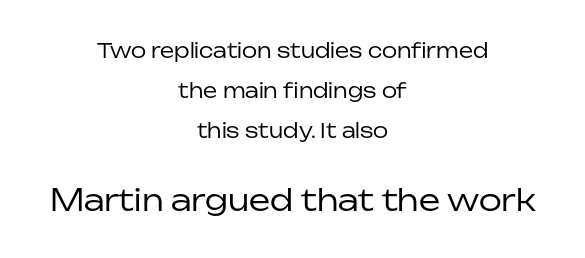
The image shows 30 px regular-weight sans-serif type, upright; set centered, loose line spacing (2.01x), normal letter spacing, not underlined; the second (bottom) block is 1.5x larger; low stroke contrast and a medium x-height.
